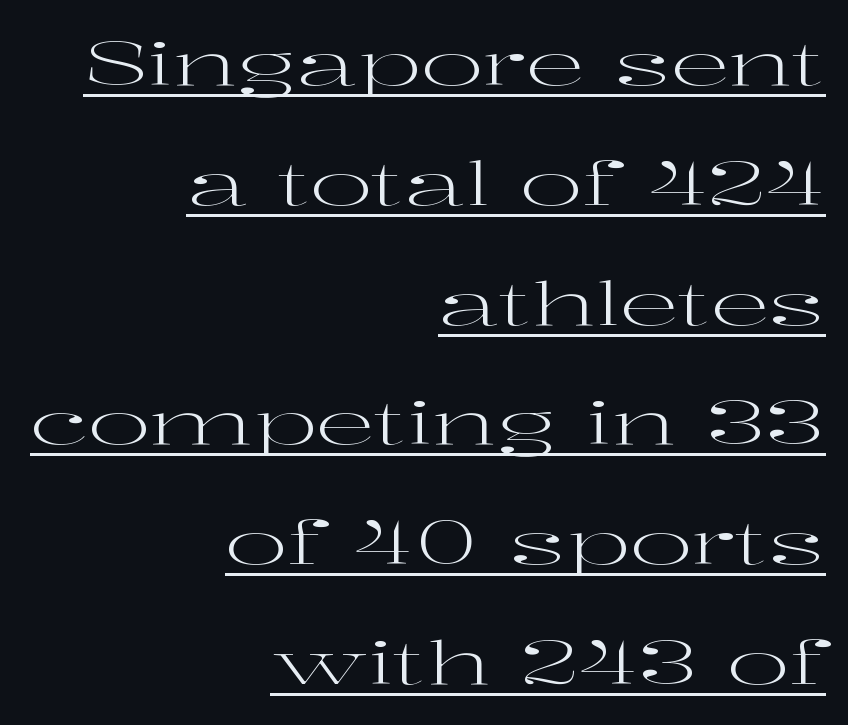
Q: Is the text bold? A: No.
Q: Is the text italic (slanted)? A: No, it is upright.
Q: Is the typeface a serif or a sans-serif typeface? A: Serif.
Q: Is the text underlined? A: Yes.
Q: How is the paragraph aligned? A: Right-aligned.
Q: Is the spacing between letters normal or unusually wide? A: Normal.
Q: Is the spacing between lines tight, normal or loose? A: Loose.
Q: Width (condensed, normal, or wide)? A: Wide.
Q: Stroke contrast? A: High.
Q: x-height? A: Medium.
Q: Monospaced? A: No.
